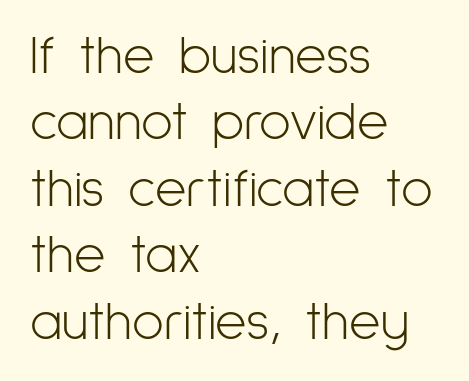
{"serif": "no", "italic": "no", "bold": "no", "weight": "light", "width": "condensed", "stroke_contrast": "low", "x_height": "medium", "monospaced": "no", "underline": "no", "align": "left", "line_spacing_ratio": 1.23, "letter_spacing": "normal", "letter_spacing_em": 0.0, "glyph_px": 54}
